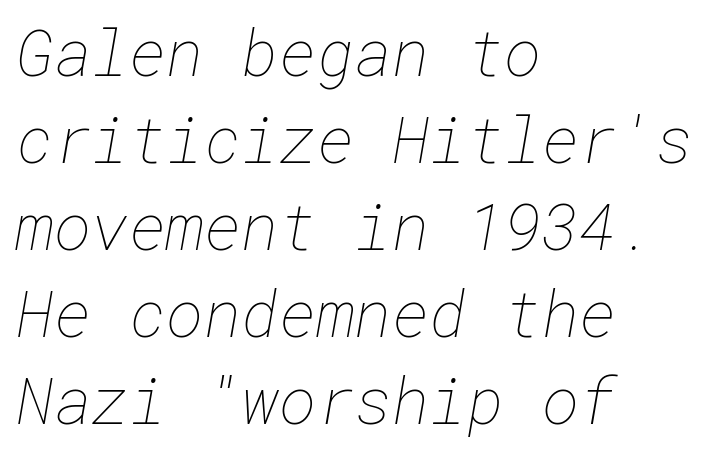
{"bold": "no", "weight": "thin", "width": "normal", "stroke_contrast": "low", "x_height": "medium", "underline": "no", "align": "left", "line_spacing": "normal", "line_spacing_ratio": 1.36, "letter_spacing": "normal", "letter_spacing_em": 0.0, "glyph_px": 64}
